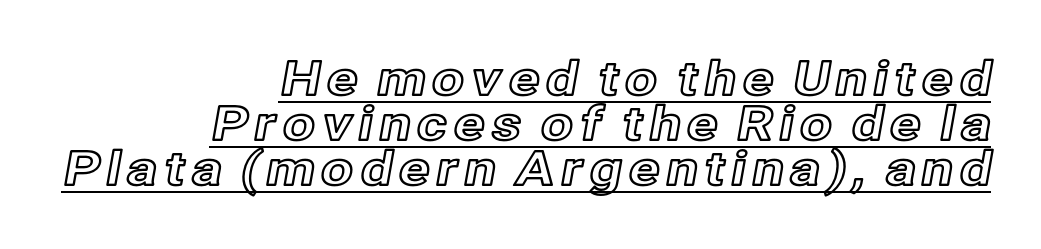
This is underlined copy, the kind a proofreader might mark for attention. Each letter keeps its own natural width here, so spacing adapts to shape. Line endings align vertically; line beginnings do not. Horizontal bands of white between lines are thin slivers.
